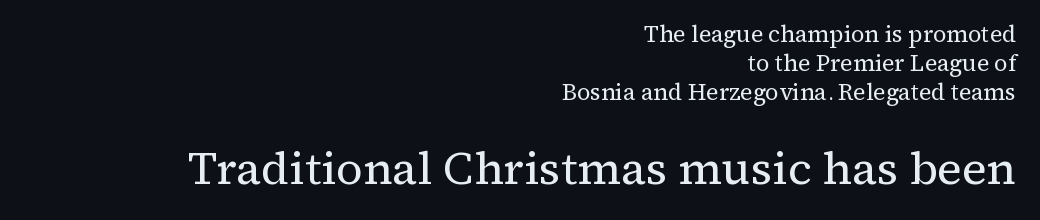
{"serif": "yes", "italic": "no", "bold": "no", "weight": "regular", "width": "normal", "stroke_contrast": "medium", "x_height": "medium", "monospaced": "no", "underline": "no", "align": "right", "line_spacing": "normal", "line_spacing_ratio": 1.27, "letter_spacing": "normal", "letter_spacing_em": 0.0, "larger_block": "second", "size_ratio": 2.0, "glyph_px": 46}
